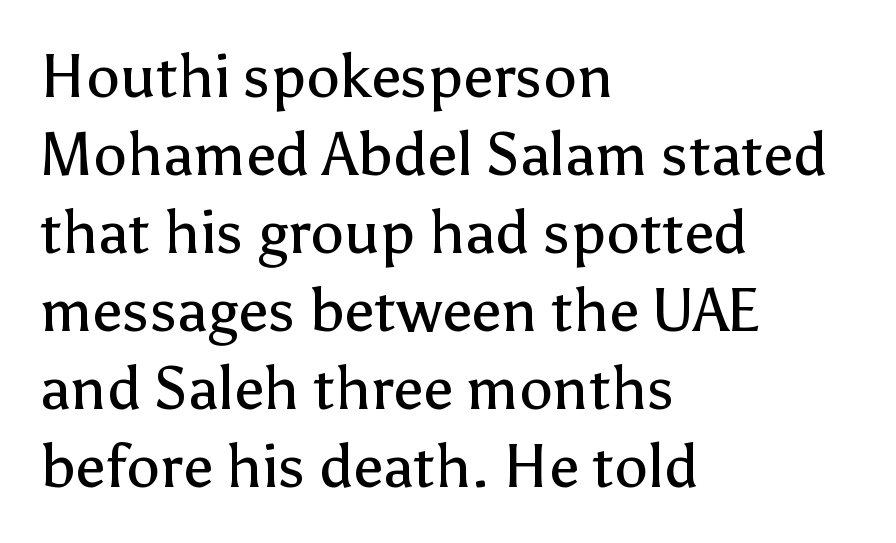
{"serif": "no", "italic": "no", "bold": "no", "weight": "regular", "width": "normal", "stroke_contrast": "low", "x_height": "medium", "monospaced": "no", "underline": "no", "align": "left", "line_spacing": "normal", "line_spacing_ratio": 1.3, "letter_spacing": "normal", "letter_spacing_em": 0.0, "glyph_px": 60}
